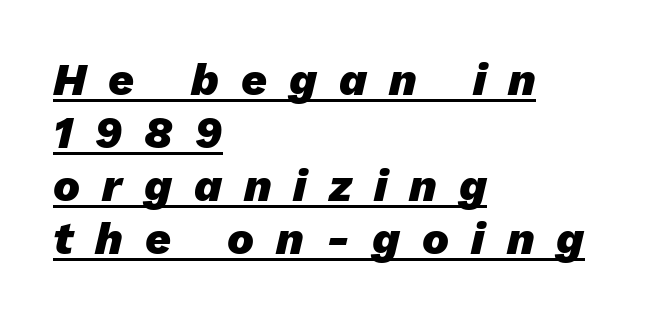
Q: Is the text bold? A: Yes.
Q: Is the text italic (slanted)? A: Yes, it leans right by about 13 degrees.
Q: Is the text underlined? A: Yes.
Q: How is the paragraph aligned? A: Left-aligned.
Q: Is the spacing between letters normal or unusually wide? A: Unusually wide.
Q: Width (condensed, normal, or wide)? A: Normal.
Q: Stroke contrast? A: Low.
Q: x-height? A: Medium.
Q: Monospaced? A: No.
